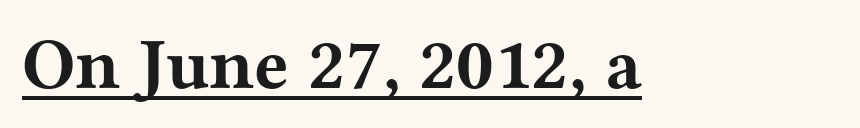
{"serif": "yes", "italic": "no", "bold": "yes", "weight": "bold", "width": "wide", "stroke_contrast": "medium", "x_height": "medium", "monospaced": "no", "underline": "yes", "letter_spacing": "normal", "letter_spacing_em": 0.0, "glyph_px": 73}
